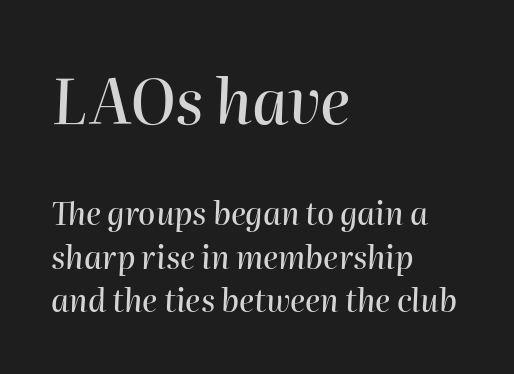
Q: Is the text italic (slanted)? A: Yes, it leans right by about 2 degrees.
Q: Is the text underlined? A: No.
Q: How is the paragraph aligned? A: Left-aligned.
Q: Is the spacing between letters normal or unusually wide? A: Normal.
Q: Is the spacing between lines tight, normal or loose? A: Normal.
Q: Which block of text is set in a larger size, the first (top) or the second (bottom)? A: The first (top) one.
Q: Width (condensed, normal, or wide)? A: Normal.
Q: Stroke contrast? A: High.
Q: x-height? A: Medium.
Q: Monospaced? A: No.
